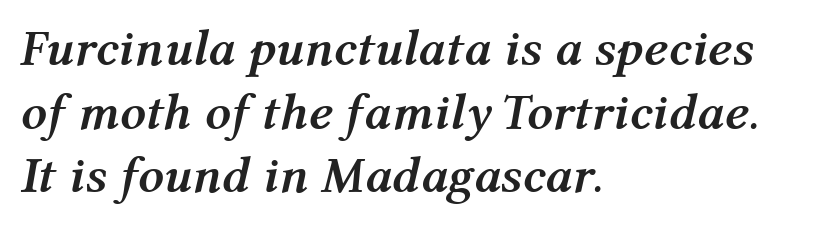
The image shows 51 px semibold type, italic (leaning right); set left-aligned, normal line spacing (1.25x), normal letter spacing, not underlined; medium stroke contrast and a medium x-height.
